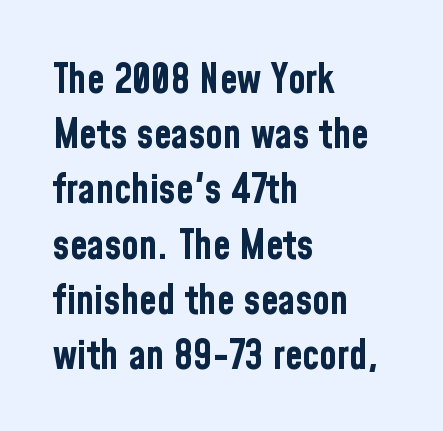
Each line starts at the same left margin while the right side varies. The strokes are fattened all the way to bold. Lines of text with bare space underneath. Letter spacing: default. Varying glyph widths throughout — classic text-font behaviour.
